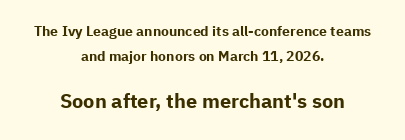
A clean baseline with only descenders dipping below it. Of the two passages, the one underneath uses the larger point size. Both edges are ragged and mirror each other, which tells us the setting is centered. A roman cut, with each character standing at attention. Strokes here are thick enough to call this a true bold.
